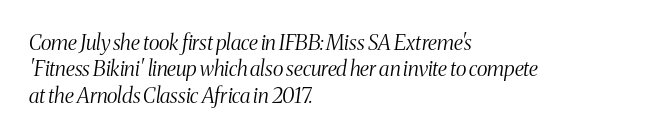
Q: Is the text bold? A: No.
Q: Is the text italic (slanted)? A: Yes, it leans right by about 8 degrees.
Q: Is the text underlined? A: No.
Q: How is the paragraph aligned? A: Left-aligned.
Q: Is the spacing between letters normal or unusually wide? A: Normal.
Q: Is the spacing between lines tight, normal or loose? A: Normal.
